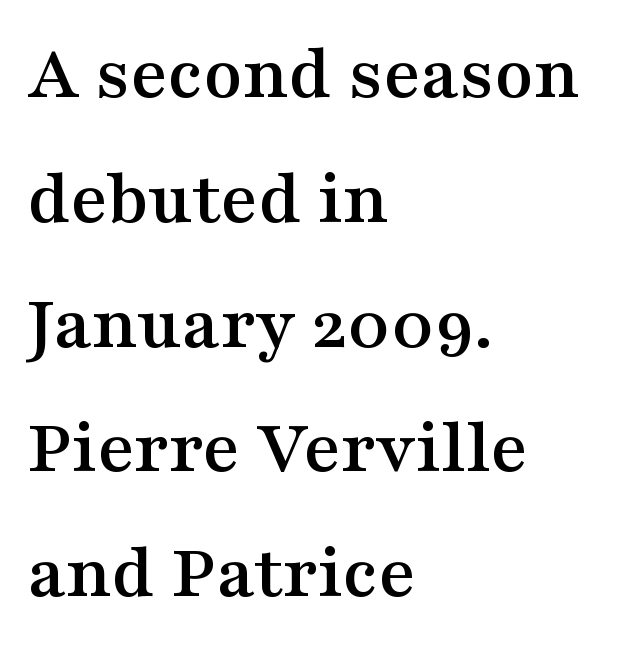
Q: Is the text italic (slanted)? A: No, it is upright.
Q: Is the typeface a serif or a sans-serif typeface? A: Serif.
Q: Is the text underlined? A: No.
Q: How is the paragraph aligned? A: Left-aligned.
Q: Is the spacing between letters normal or unusually wide? A: Normal.
Q: Is the spacing between lines tight, normal or loose? A: Normal.
Q: Width (condensed, normal, or wide)? A: Wide.
Q: Stroke contrast? A: Medium.
Q: x-height? A: Medium.
Q: Monospaced? A: No.
